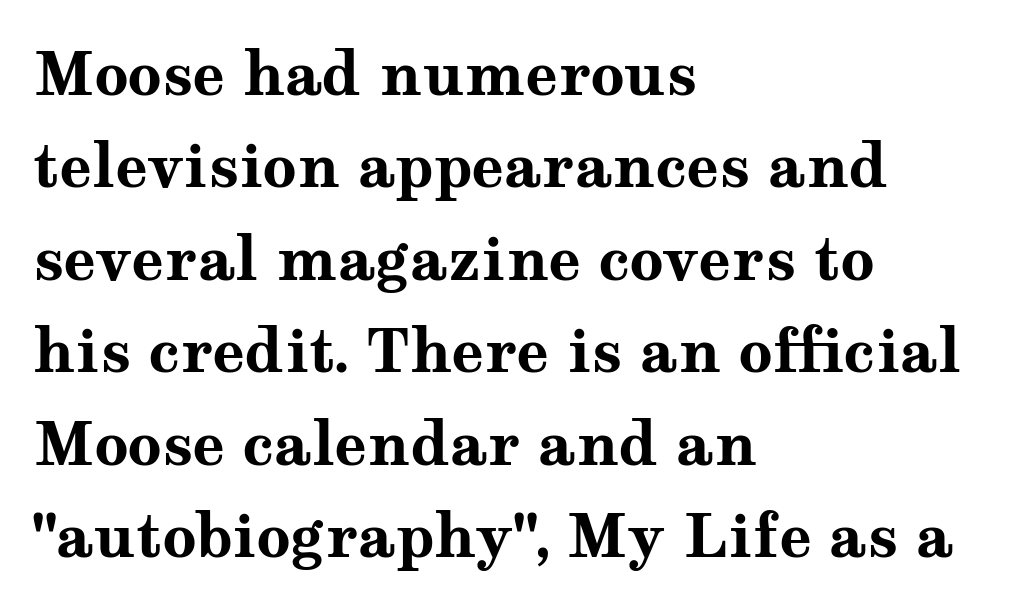
Q: Is the text bold? A: Yes.
Q: Is the text italic (slanted)? A: No, it is upright.
Q: Is the typeface a serif or a sans-serif typeface? A: Serif.
Q: Is the text underlined? A: No.
Q: How is the paragraph aligned? A: Left-aligned.
Q: Is the spacing between letters normal or unusually wide? A: Normal.
Q: Is the spacing between lines tight, normal or loose? A: Normal.
Q: Width (condensed, normal, or wide)? A: Wide.
Q: Stroke contrast? A: Medium.
Q: x-height? A: Medium.
Q: Monospaced? A: No.
